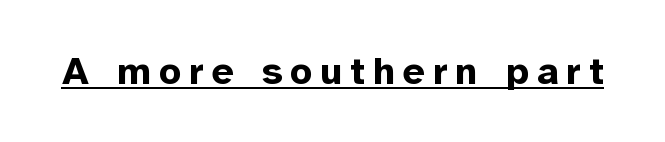
This sample has the flowing, uneven cadence of proportional lettering. Loose tracking; the words dissolve into strings of separated letters. Nope, not italic — everything's standing straight. Look at the stroke-to-counter ratio: heavy, a bold.
